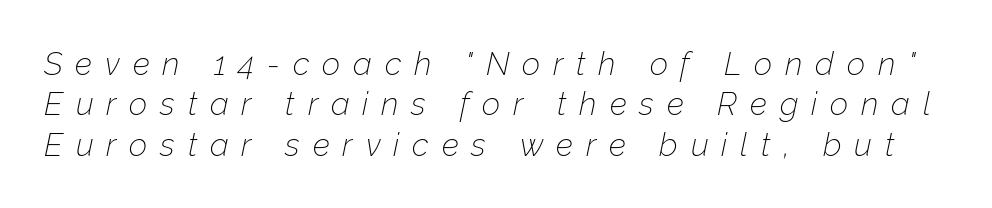
{"italic": "yes", "lean": "right", "slant_degrees": 12, "bold": "no", "weight": "thin", "width": "normal", "stroke_contrast": "low", "x_height": "medium", "monospaced": "no", "underline": "no", "line_spacing": "normal", "line_spacing_ratio": 1.26, "letter_spacing": "wide", "letter_spacing_em": 0.4, "glyph_px": 32}
